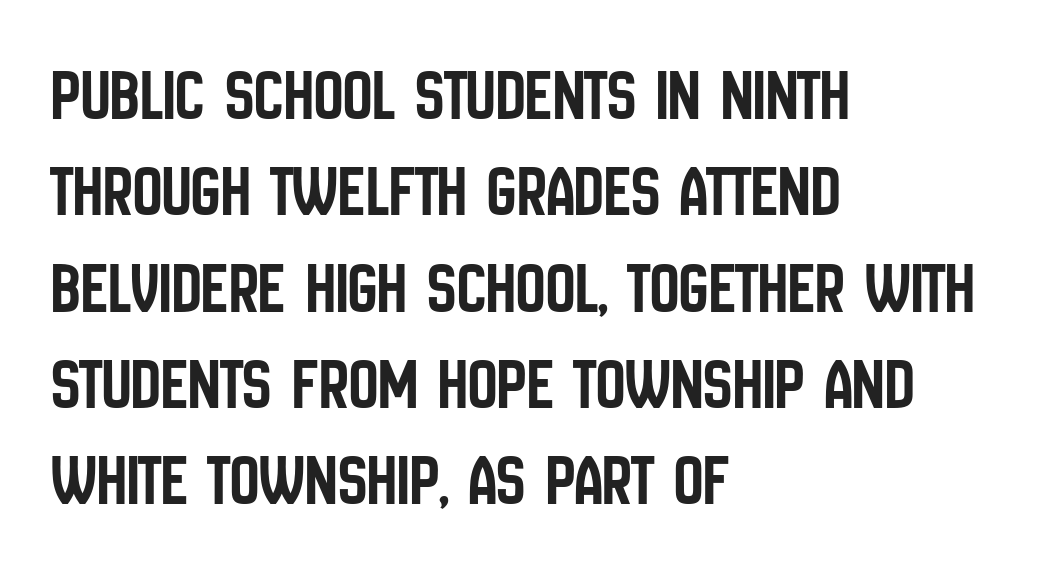
Q: Is the text italic (slanted)? A: No, it is upright.
Q: Is the typeface a serif or a sans-serif typeface? A: Sans-serif.
Q: Is the text underlined? A: No.
Q: How is the paragraph aligned? A: Left-aligned.
Q: Is the spacing between letters normal or unusually wide? A: Normal.
Q: Is the spacing between lines tight, normal or loose? A: Normal.
Q: Width (condensed, normal, or wide)? A: Condensed.
Q: Stroke contrast? A: Low.
Q: x-height? A: Large.
Q: Monospaced? A: No.
